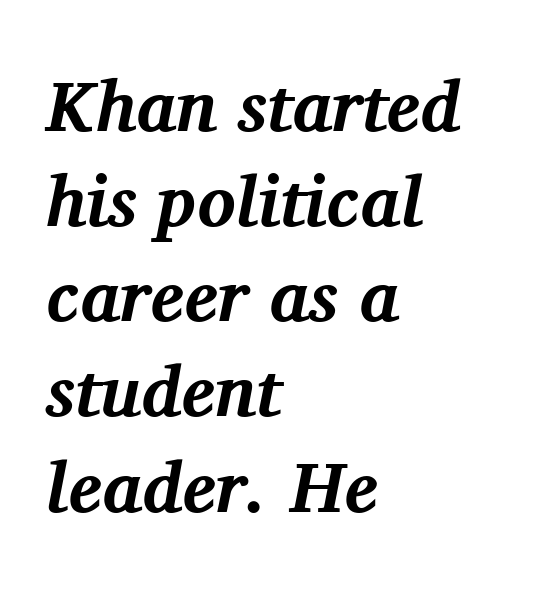
The image shows 71 px bold serif type, italic (leaning right); set left-aligned, normal line spacing (1.34x), normal letter spacing, not underlined; medium stroke contrast and a medium x-height.
